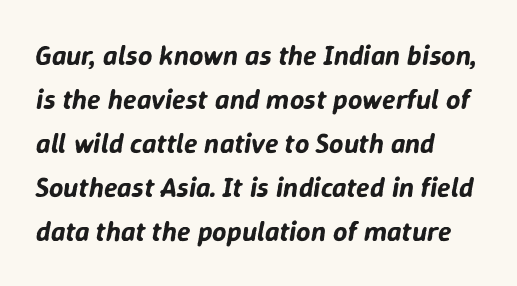
Reading down the block, your eye returns to a fixed left position each line. These lines are rendered in a variable-pitch font. Does the leading feel generous? No, just average. Decoration check: the copy has no underline. The passage shown has conventional tracking throughout. Characters are canted at an angle relative to the baseline's perpendicular.
